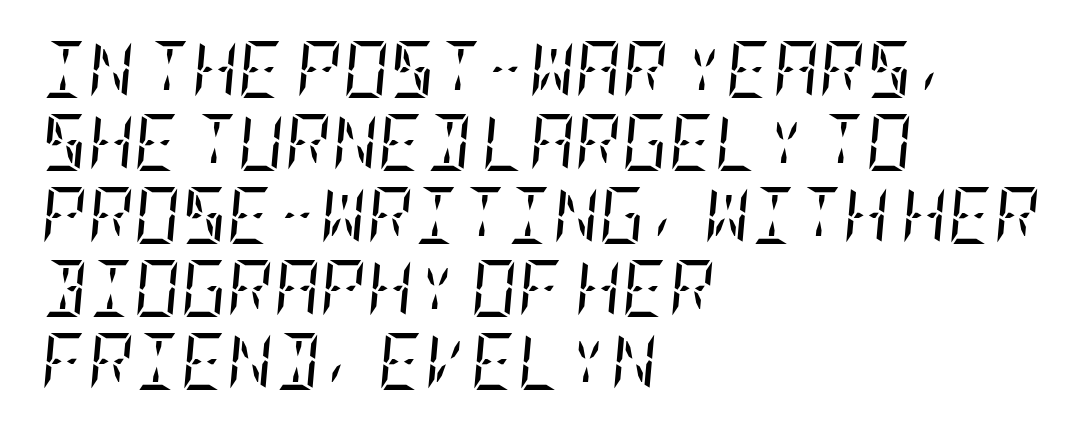
Compared with a typical body face, this is equally light or lighter still. Underline: absent. Leftover space on each line is placed entirely after the last word. A typesetter would label this face a serif. The font's italic variant was chosen for this text. The lines sit at an ordinary, default distance from one another.
